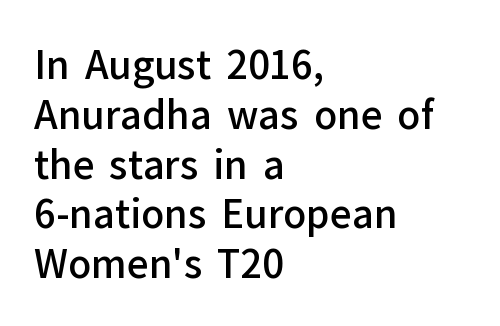
The image shows 38 px semibold sans-serif type, upright; set left-aligned, normal line spacing (1.31x), normal letter spacing, not underlined; low stroke contrast and a medium x-height.
